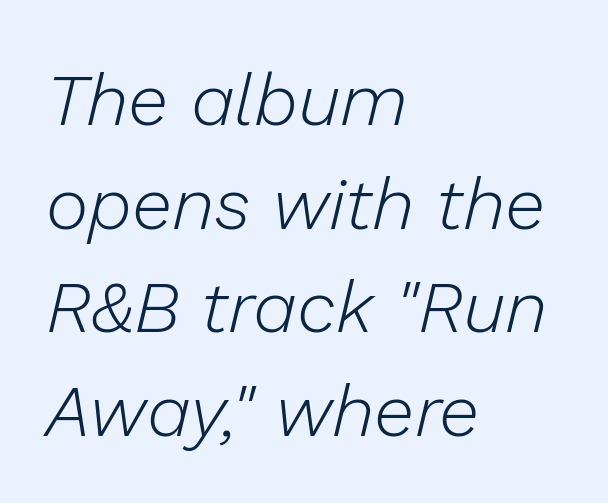
The image shows 73 px light type, italic (leaning right); set left-aligned, normal line spacing (1.42x), normal letter spacing, not underlined; low stroke contrast and a medium x-height.
